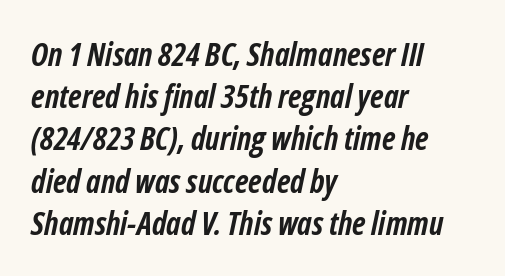
The image shows 32 px semibold, condensed type, italic (leaning right); set left-aligned, normal line spacing (1.32x), normal letter spacing, not underlined; low stroke contrast and a medium x-height.
